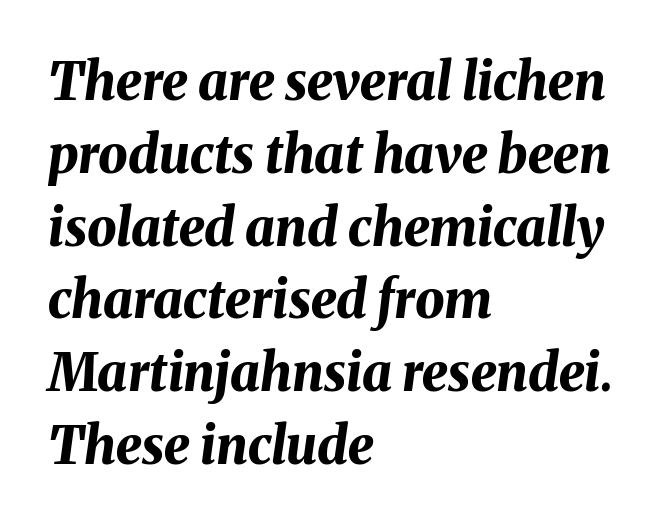
Weight: bold. Proportional: the letters do not fall into vertical columns. The horizontal fit of the characters is conventional and even. In terms of posture, this sample is oblique.
